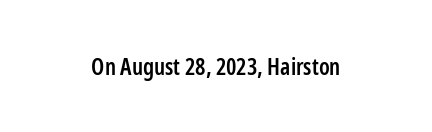
No extra tracking has been applied to these lines. The area under the type is left untouched. Weight: semibold (demi). If you drew a line through each stem, it would be perfectly vertical.
